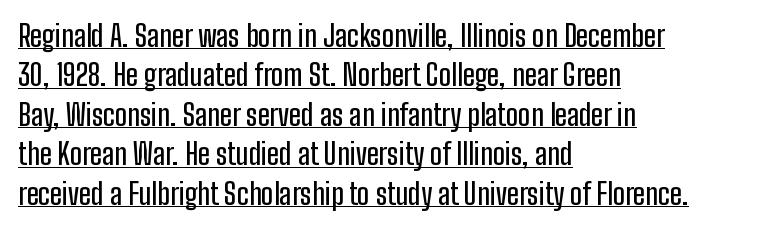
{"serif": "no", "italic": "no", "width": "condensed", "stroke_contrast": "low", "x_height": "medium", "monospaced": "no", "underline": "yes", "align": "left", "line_spacing": "normal", "line_spacing_ratio": 1.36, "letter_spacing": "normal", "letter_spacing_em": 0.0, "glyph_px": 29}
